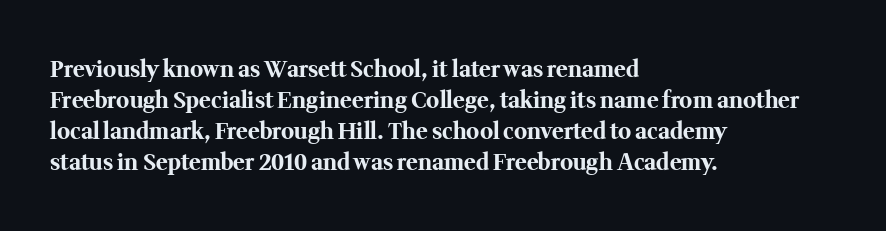
Ordinary non-slanted type is in use. The space between consecutive lines is moderate. The strokes are fattened all the way to bold. No extra tracking has been applied to these lines. Quick note: underline off. The typesetter chose a ragged-right arrangement here.
